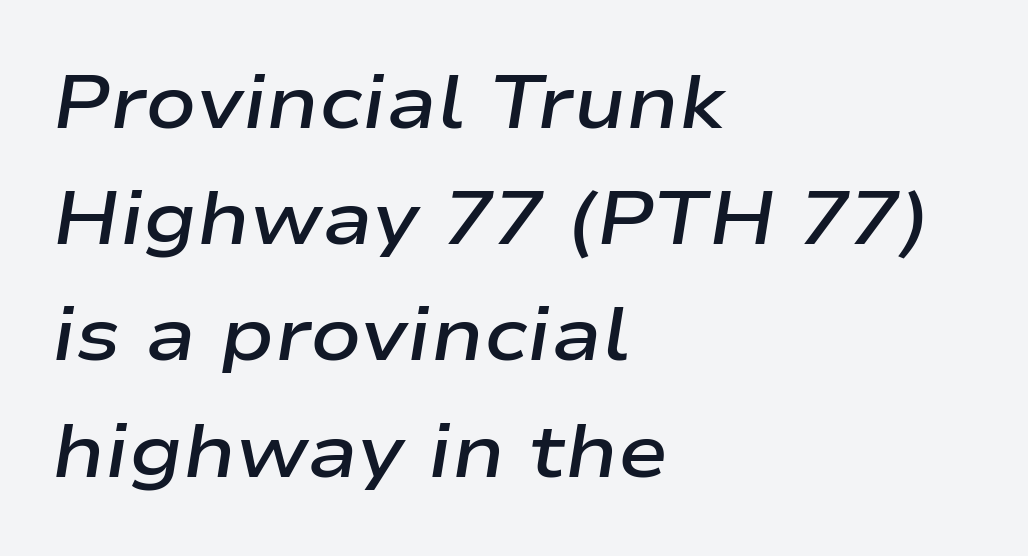
{"italic": "yes", "lean": "right", "slant_degrees": 9, "bold": "semi", "weight": "semibold", "width": "wide", "stroke_contrast": "low", "x_height": "medium", "monospaced": "no", "underline": "no", "align": "left", "line_spacing": "normal", "line_spacing_ratio": 1.55, "letter_spacing": "normal", "letter_spacing_em": 0.0, "glyph_px": 75}
